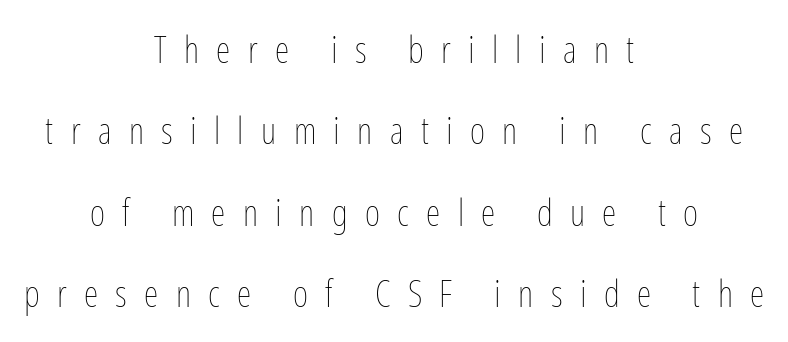
Q: Is the text bold? A: No.
Q: Is the text italic (slanted)? A: No, it is upright.
Q: Is the text underlined? A: No.
Q: How is the paragraph aligned? A: Centered.
Q: Is the spacing between letters normal or unusually wide? A: Unusually wide.
Q: Is the spacing between lines tight, normal or loose? A: Loose.
Q: Width (condensed, normal, or wide)? A: Condensed.
Q: Stroke contrast? A: Low.
Q: x-height? A: Medium.
Q: Monospaced? A: No.
